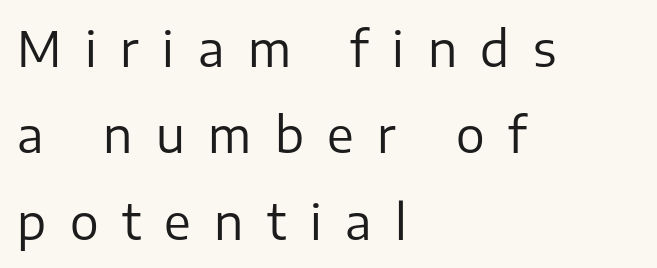
The lettering holds an erect, upright posture throughout. Think standard paragraph weight, or any step lighter than that. The letters advance in unequal steps, a hallmark of proportional type. The space beneath each line is pristine and unruled. The typeface chosen for these lines omits serifs. All the whitespace from short lines collects on the right.
